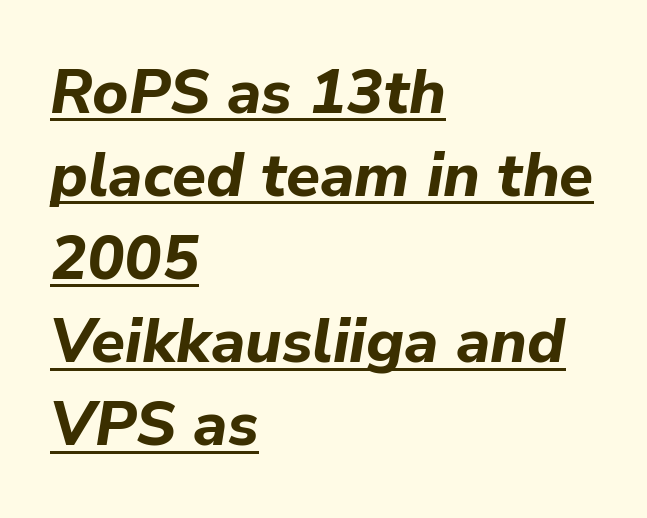
Q: Is the text bold? A: Yes.
Q: Is the text italic (slanted)? A: Yes, it leans right by about 9 degrees.
Q: Is the text underlined? A: Yes.
Q: How is the paragraph aligned? A: Left-aligned.
Q: Is the spacing between letters normal or unusually wide? A: Normal.
Q: Is the spacing between lines tight, normal or loose? A: Normal.
Q: Width (condensed, normal, or wide)? A: Normal.
Q: Stroke contrast? A: Low.
Q: x-height? A: Medium.
Q: Monospaced? A: No.
